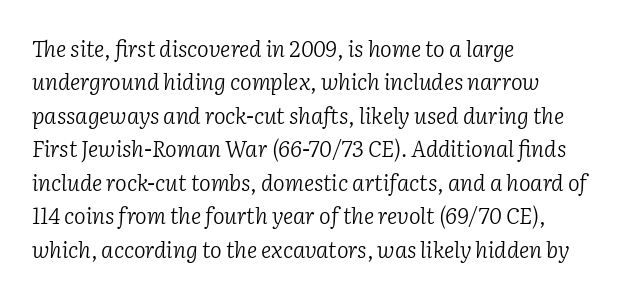
Q: Is the text bold? A: No.
Q: Is the text italic (slanted)? A: Yes, it leans right by about 2 degrees.
Q: Is the text underlined? A: No.
Q: How is the paragraph aligned? A: Left-aligned.
Q: Is the spacing between letters normal or unusually wide? A: Normal.
Q: Is the spacing between lines tight, normal or loose? A: Normal.
